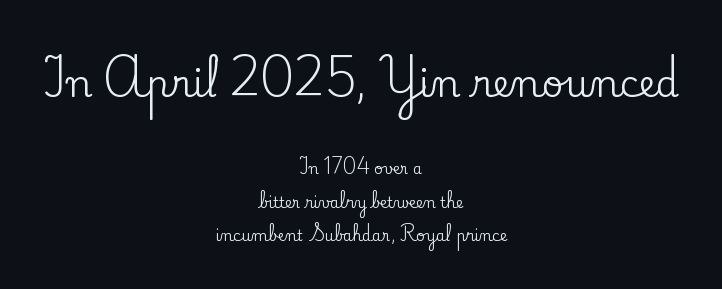
Q: Is the text italic (slanted)? A: No, it is upright.
Q: Is the typeface a serif or a sans-serif typeface? A: Serif.
Q: Is the text underlined? A: No.
Q: How is the paragraph aligned? A: Centered.
Q: Is the spacing between letters normal or unusually wide? A: Normal.
Q: Is the spacing between lines tight, normal or loose? A: Loose.
Q: Which block of text is set in a larger size, the first (top) or the second (bottom)? A: The first (top) one.
Q: Width (condensed, normal, or wide)? A: Normal.
Q: Stroke contrast? A: Low.
Q: x-height? A: Small.
Q: Monospaced? A: No.
